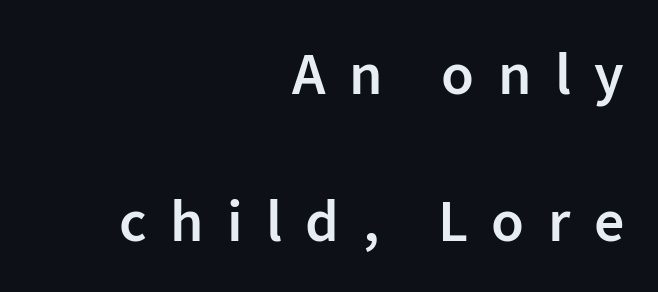
Rendered with straight, roman letterforms. The face used here is a semibold: visibly heavier than regular, lighter than bold. A typesetter would call this heavily tracked-out type. Every row of glyphs terminates at an identical x-position on the right. Each new line begins a long way beneath the previous one. Spacing verdict: proportional, widths tailored to each character.
